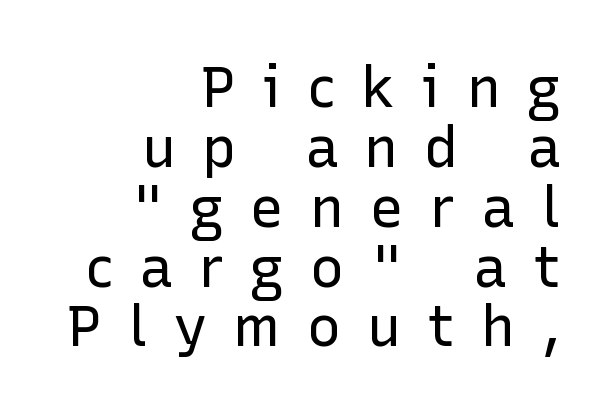
{"serif": "no", "italic": "no", "bold": "no", "weight": "regular", "width": "normal", "stroke_contrast": "low", "x_height": "medium", "monospaced": "no", "underline": "no", "align": "right", "line_spacing": "tight", "line_spacing_ratio": 1.05, "letter_spacing": "wide", "letter_spacing_em": 0.45, "glyph_px": 57}
